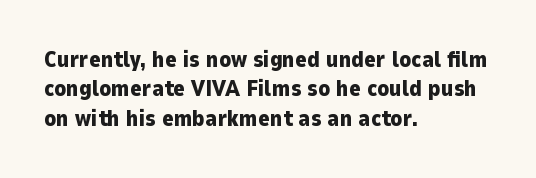
Q: Is the text bold? A: Yes.
Q: Is the text italic (slanted)? A: No, it is upright.
Q: Is the text underlined? A: No.
Q: How is the paragraph aligned? A: Left-aligned.
Q: Is the spacing between letters normal or unusually wide? A: Normal.
Q: Is the spacing between lines tight, normal or loose? A: Normal.
